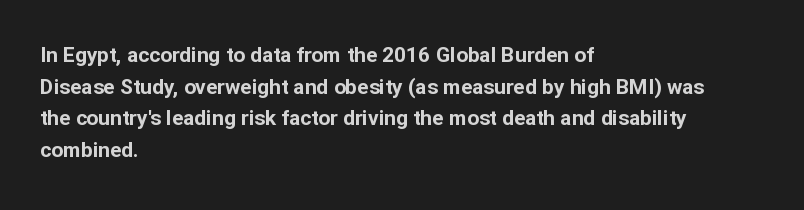
The image shows 21 px bold type, upright; set left-aligned, normal line spacing (1.51x), normal letter spacing, not underlined.
